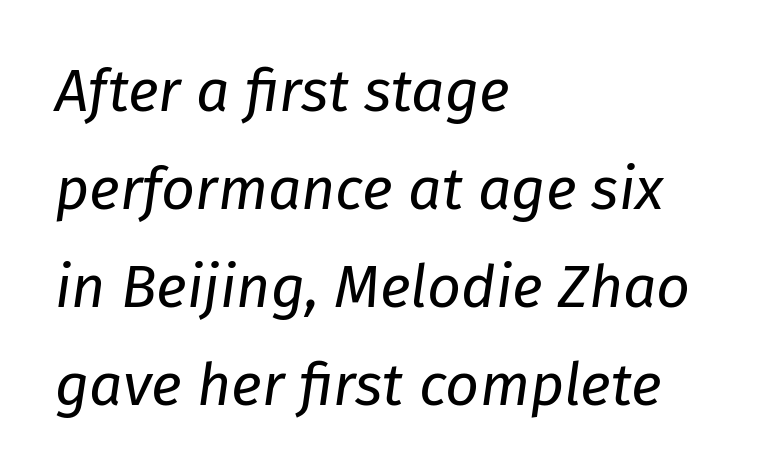
Q: Is the text bold? A: No.
Q: Is the text italic (slanted)? A: Yes, it leans right by about 8 degrees.
Q: Is the text underlined? A: No.
Q: How is the paragraph aligned? A: Left-aligned.
Q: Is the spacing between letters normal or unusually wide? A: Normal.
Q: Is the spacing between lines tight, normal or loose? A: Normal.
Q: Width (condensed, normal, or wide)? A: Normal.
Q: Stroke contrast? A: Low.
Q: x-height? A: Medium.
Q: Monospaced? A: No.
